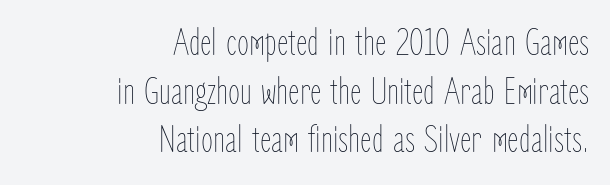
{"italic": "no", "bold": "no", "weight": "thin", "width": "condensed", "stroke_contrast": "low", "x_height": "medium", "monospaced": "no", "underline": "no", "align": "right", "line_spacing": "normal", "line_spacing_ratio": 1.25, "letter_spacing": "normal", "letter_spacing_em": 0.0, "glyph_px": 39}
